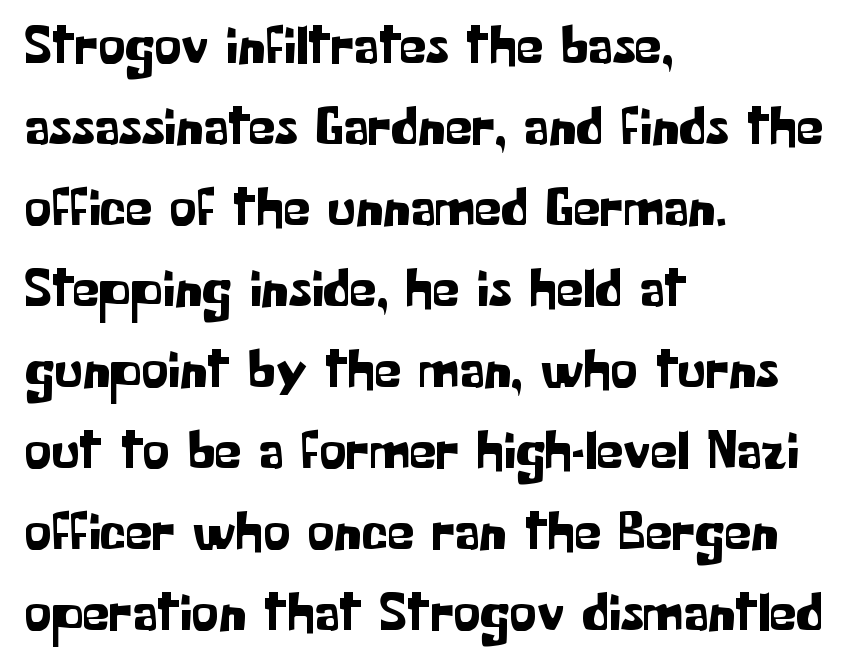
Notice how the stems are strictly vertical — no italics here. The face used here is a sans, in the tradition of grotesques and geometrics. This sample is left-justified, so line endings fall wherever the words run out. The face used here is proportionally spaced, like ordinary book or web type. The passage shown stacks its lines at a standard gap. Descender tails drop into unmarked territory.
